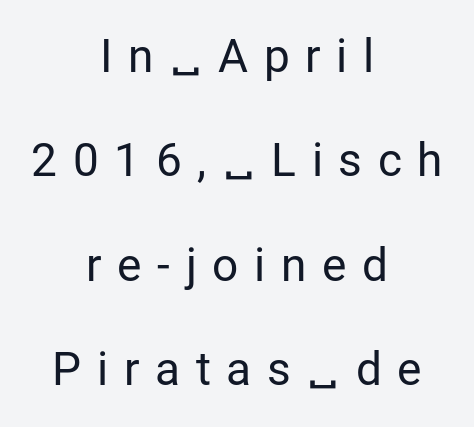
Q: Is the text bold? A: No.
Q: Is the text italic (slanted)? A: No, it is upright.
Q: Is the typeface a serif or a sans-serif typeface? A: Sans-serif.
Q: Is the text underlined? A: No.
Q: How is the paragraph aligned? A: Centered.
Q: Is the spacing between letters normal or unusually wide? A: Unusually wide.
Q: Is the spacing between lines tight, normal or loose? A: Loose.
Q: Width (condensed, normal, or wide)? A: Normal.
Q: Stroke contrast? A: Low.
Q: x-height? A: Medium.
Q: Monospaced? A: No.
